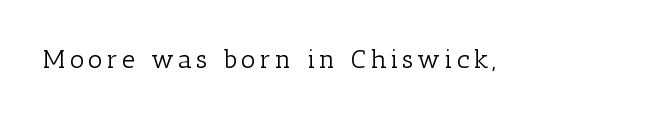
Q: Is the text bold? A: No.
Q: Is the text italic (slanted)? A: No, it is upright.
Q: Is the text underlined? A: No.
